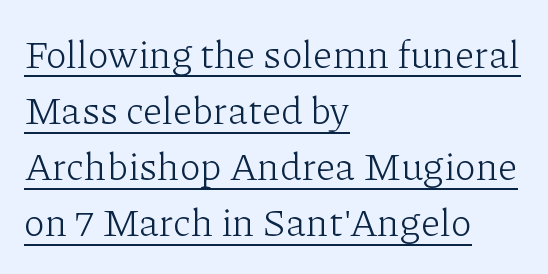
The image shows 39 px light serif type, upright; set left-aligned, normal line spacing (1.44x), normal letter spacing, underlined; low stroke contrast and a medium x-height.
